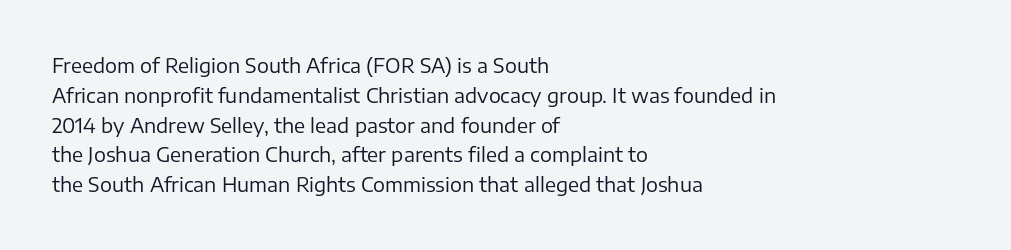
The image shows 20 px text type, upright; set left-aligned, normal line spacing (1.49x), normal letter spacing, not underlined.
